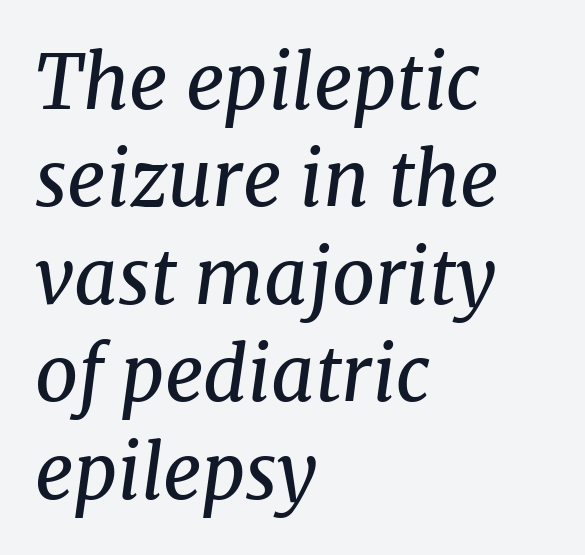
Q: Is the text bold? A: No.
Q: Is the text italic (slanted)? A: Yes, it leans right by about 8 degrees.
Q: Is the typeface a serif or a sans-serif typeface? A: Serif.
Q: Is the text underlined? A: No.
Q: How is the paragraph aligned? A: Left-aligned.
Q: Is the spacing between letters normal or unusually wide? A: Normal.
Q: Is the spacing between lines tight, normal or loose? A: Normal.
Q: Width (condensed, normal, or wide)? A: Normal.
Q: Stroke contrast? A: Medium.
Q: x-height? A: Medium.
Q: Monospaced? A: No.
